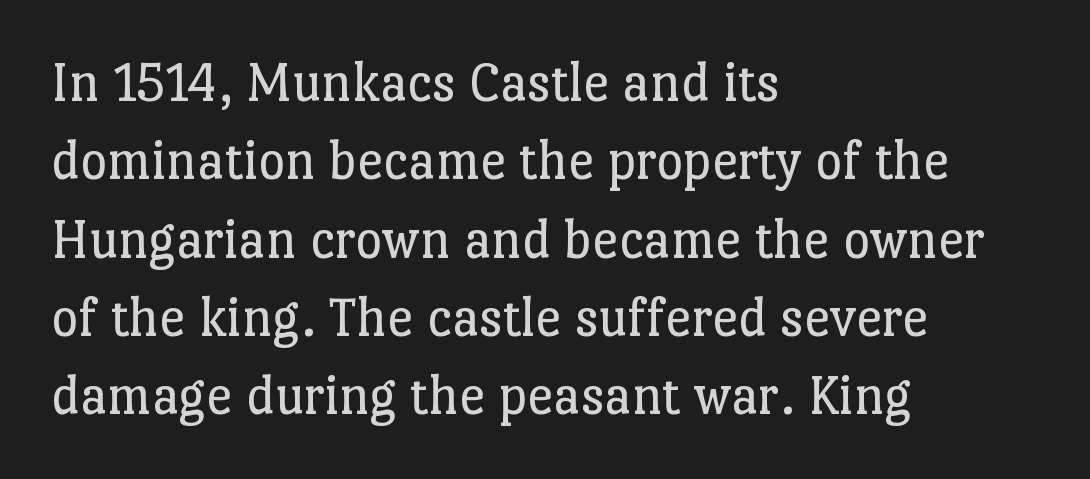
The image shows 58 px regular-weight serif type, upright; set left-aligned, normal line spacing (1.35x), normal letter spacing, not underlined; low stroke contrast and a medium x-height.
